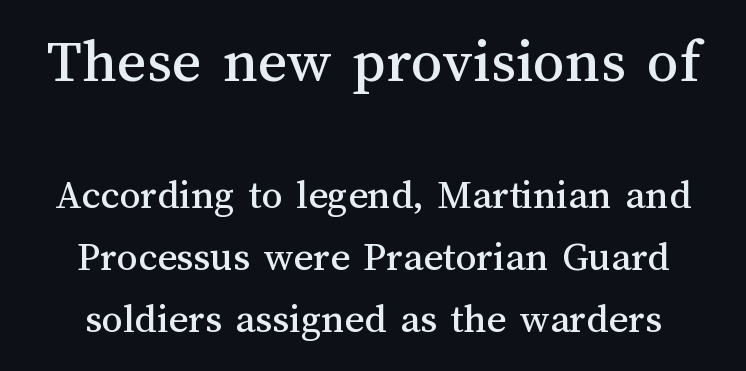
The image shows 63 px text type, upright; set normal line spacing (1.48x), normal letter spacing, not underlined; the first (top) block is 1.5x larger; medium stroke contrast and a medium x-height.
